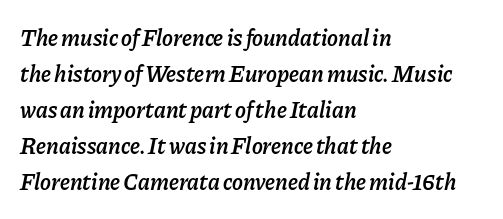
{"italic": "yes", "lean": "right", "slant_degrees": 11, "bold": "semi", "underline": "no", "align": "left", "line_spacing": "normal", "line_spacing_ratio": 1.57, "letter_spacing": "normal", "letter_spacing_em": 0.0, "glyph_px": 23}
